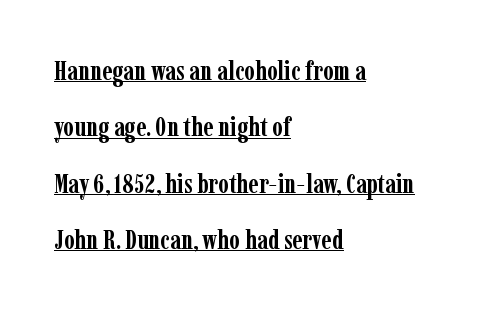
The image shows 27 px bold type, upright; set left-aligned, loose line spacing (2.09x), normal letter spacing, underlined.
